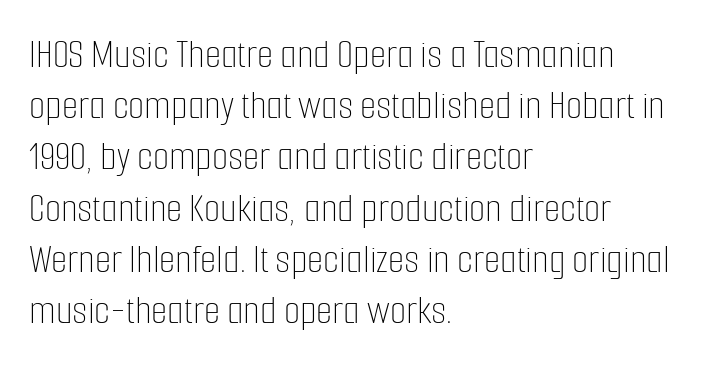
The image shows 42 px thin, condensed type, upright; set left-aligned, line spacing 1.22x, normal letter spacing, not underlined; low stroke contrast and a medium x-height.
